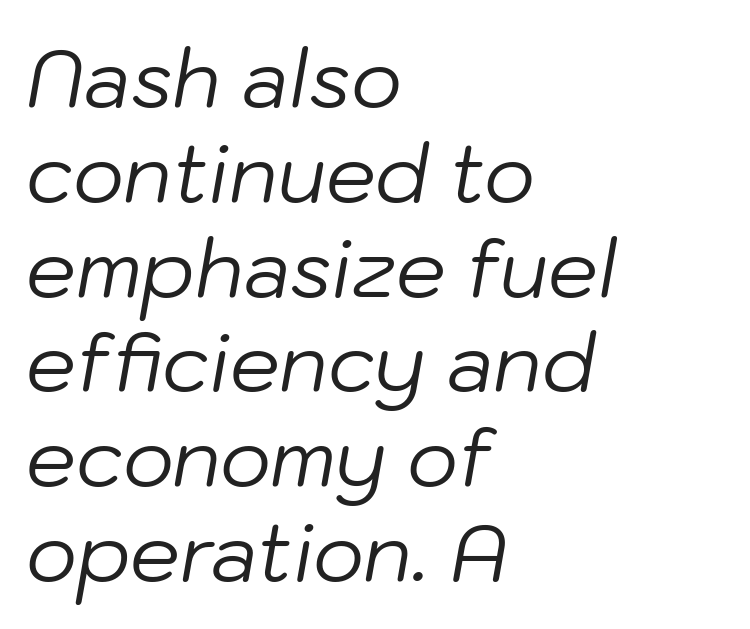
The image shows 79 px regular-weight type, italic (leaning right); set left-aligned, line spacing 1.2x, normal letter spacing, not underlined; low stroke contrast and a medium x-height.
